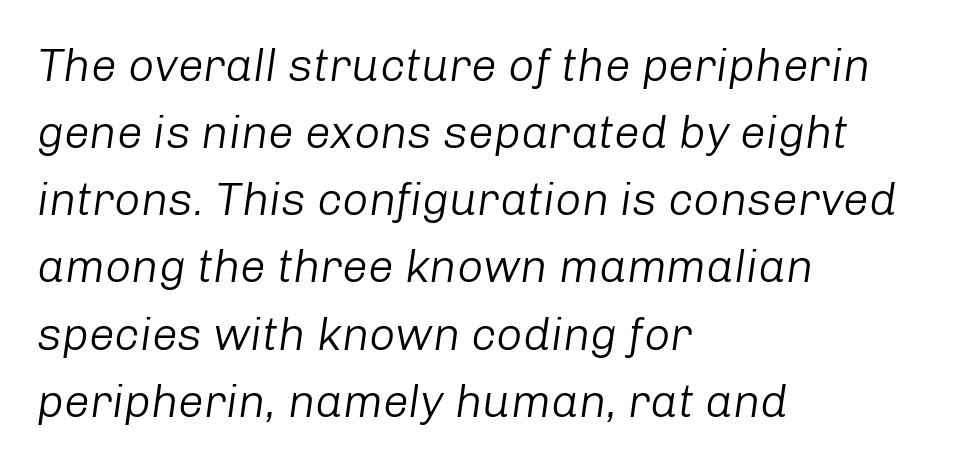
{"italic": "yes", "lean": "right", "slant_degrees": 8, "bold": "no", "weight": "light", "width": "normal", "stroke_contrast": "low", "x_height": "medium", "monospaced": "no", "underline": "no", "align": "left", "line_spacing": "normal", "line_spacing_ratio": 1.46, "letter_spacing": "normal", "letter_spacing_em": 0.0, "glyph_px": 46}
